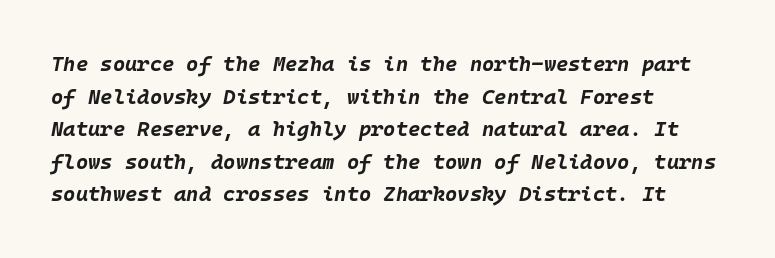
The image shows 21 px bold type, italic (leaning right); set left-aligned, normal line spacing (1.55x), normal letter spacing, not underlined.
